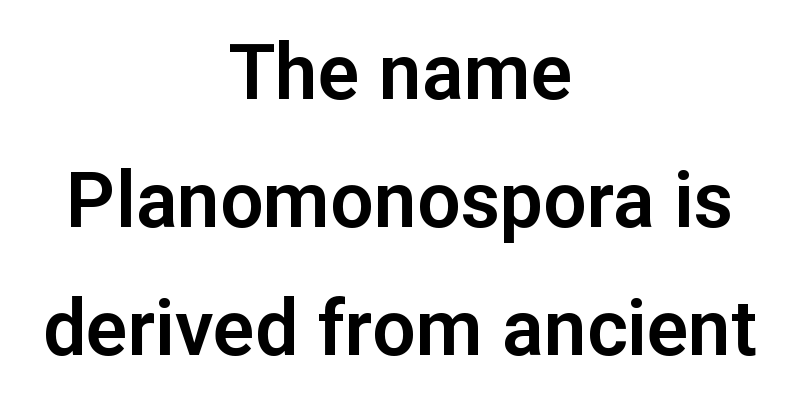
This block has exactly the height ordinary leading produces. This is roman type, the default non-slanted kind. Check where the strokes stop: nothing finishes them off — pure sans. A typesetter would call this proportional, since set widths differ per character. There is no visible air inserted between adjacent glyphs. Underlining? Definitely not there.
